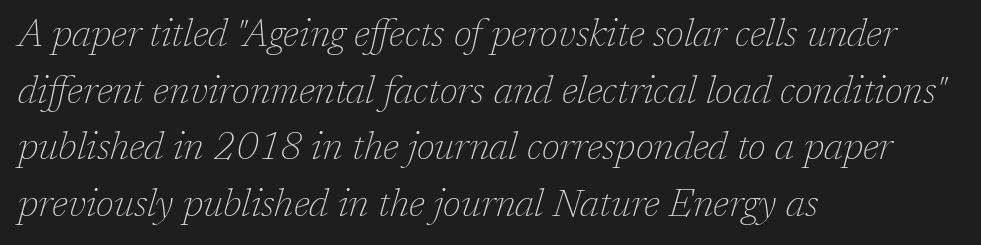
Q: Is the text bold? A: No.
Q: Is the text italic (slanted)? A: Yes, it leans right by about 17 degrees.
Q: Is the typeface a serif or a sans-serif typeface? A: Serif.
Q: Is the text underlined? A: No.
Q: How is the paragraph aligned? A: Left-aligned.
Q: Is the spacing between letters normal or unusually wide? A: Normal.
Q: Is the spacing between lines tight, normal or loose? A: Normal.
Q: Width (condensed, normal, or wide)? A: Normal.
Q: Stroke contrast? A: Low.
Q: x-height? A: Medium.
Q: Monospaced? A: No.
